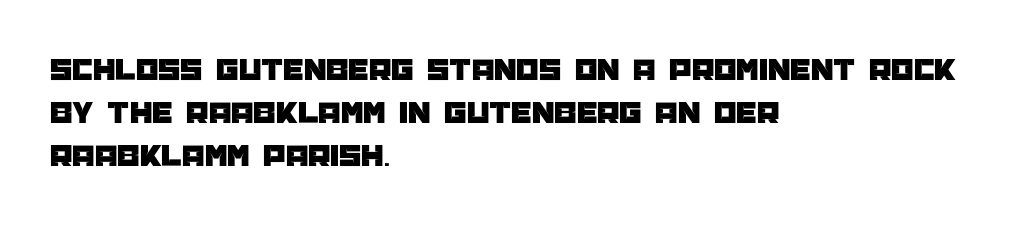
Which margin do the lines hug? The left one — the right edge is uneven. Think of a printed novel: that variable character pitch is what you see here. Check under the words: just untouched page. Inter-character spacing is left at the font's built-in metrics. Nope, not italic — everything's standing straight. The letters carry no serifs — their stems end cleanly without finishing strokes.
